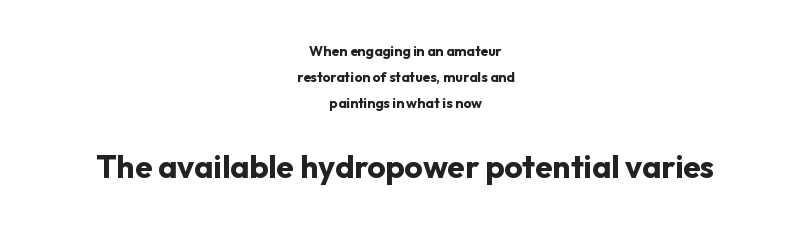
{"serif": "no", "italic": "no", "bold": "yes", "weight": "bold", "width": "normal", "stroke_contrast": "low", "x_height": "medium", "monospaced": "no", "underline": "no", "align": "center", "line_spacing_ratio": 1.86, "letter_spacing": "normal", "letter_spacing_em": 0.0, "larger_block": "second", "size_ratio": 2.29, "glyph_px": 32}
